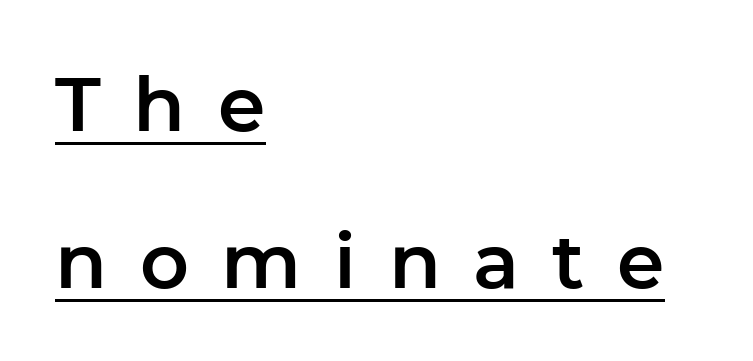
{"serif": "no", "italic": "no", "width": "normal", "stroke_contrast": "low", "x_height": "medium", "monospaced": "no", "underline": "yes", "align": "left", "line_spacing": "loose", "line_spacing_ratio": 2.06, "letter_spacing": "wide", "letter_spacing_em": 0.43, "glyph_px": 76}
